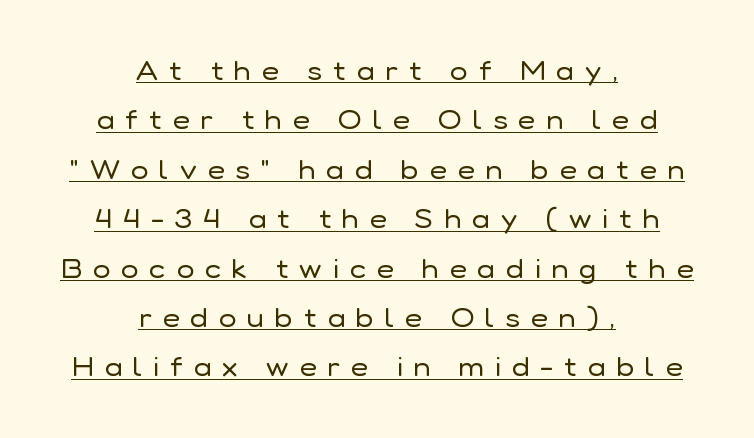
In terms of letterspacing, this is a distinctly airy, spread setting. Rendered with straight, roman letterforms. Caption: multi-line text, centered on the measure. Weight: regular or lighter. The sample's only ornament is a line tracing under the words.
